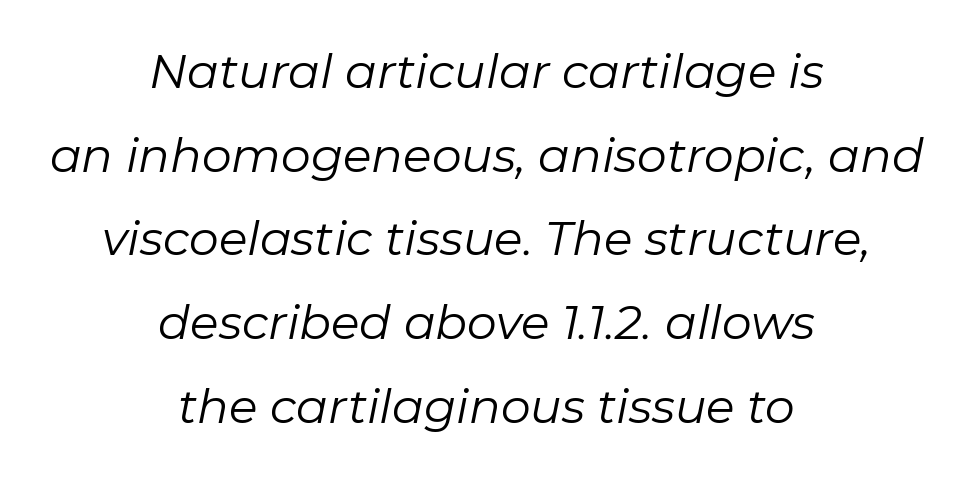
{"italic": "yes", "lean": "right", "slant_degrees": 11, "bold": "no", "weight": "regular", "width": "normal", "stroke_contrast": "low", "x_height": "medium", "monospaced": "no", "underline": "no", "align": "center", "line_spacing_ratio": 1.78, "letter_spacing": "normal", "letter_spacing_em": 0.0, "glyph_px": 47}
